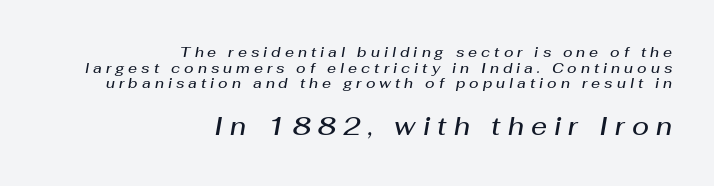
Q: Is the text bold? A: Semi-bold.
Q: Is the text italic (slanted)? A: Yes, it leans right by about 10 degrees.
Q: Is the text underlined? A: No.
Q: How is the paragraph aligned? A: Right-aligned.
Q: Is the spacing between letters normal or unusually wide? A: Unusually wide.
Q: Is the spacing between lines tight, normal or loose? A: Tight.
Q: Which block of text is set in a larger size, the first (top) or the second (bottom)? A: The second (bottom) one.
